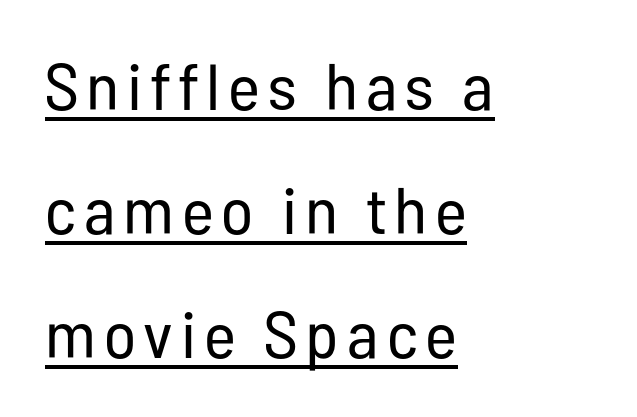
Q: Is the text bold? A: No.
Q: Is the text italic (slanted)? A: No, it is upright.
Q: Is the typeface a serif or a sans-serif typeface? A: Sans-serif.
Q: Is the text underlined? A: Yes.
Q: How is the paragraph aligned? A: Left-aligned.
Q: Is the spacing between lines tight, normal or loose? A: Loose.
Q: Width (condensed, normal, or wide)? A: Condensed.
Q: Stroke contrast? A: Low.
Q: x-height? A: Medium.
Q: Monospaced? A: No.
